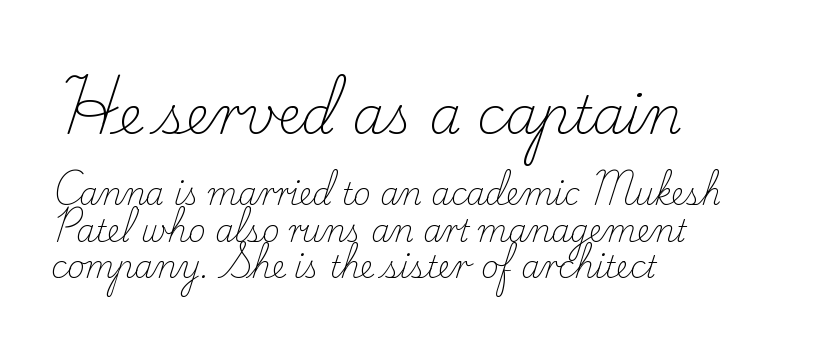
{"serif": "yes", "bold": "no", "weight": "light", "width": "normal", "stroke_contrast": "low", "x_height": "small", "monospaced": "no", "underline": "no", "align": "left", "line_spacing_ratio": 1.22, "letter_spacing": "normal", "letter_spacing_em": 0.0, "larger_block": "first", "size_ratio": 1.73, "glyph_px": 52}
